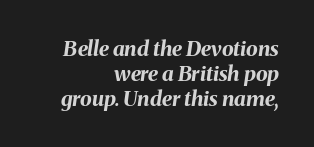
Q: Is the text bold? A: Yes.
Q: Is the text italic (slanted)? A: Yes, it leans right by about 8 degrees.
Q: Is the text underlined? A: No.
Q: How is the paragraph aligned? A: Right-aligned.
Q: Is the spacing between letters normal or unusually wide? A: Normal.
